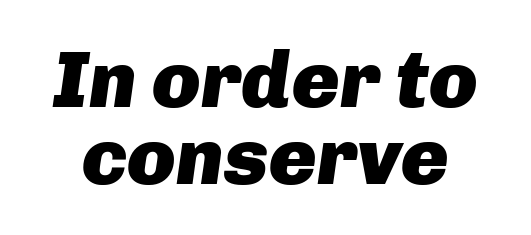
Q: Is the text bold? A: Yes.
Q: Is the text italic (slanted)? A: Yes, it leans right by about 8 degrees.
Q: Is the text underlined? A: No.
Q: Is the spacing between letters normal or unusually wide? A: Normal.
Q: Is the spacing between lines tight, normal or loose? A: Tight.
Q: Width (condensed, normal, or wide)? A: Normal.
Q: Stroke contrast? A: Low.
Q: x-height? A: Medium.
Q: Monospaced? A: No.
